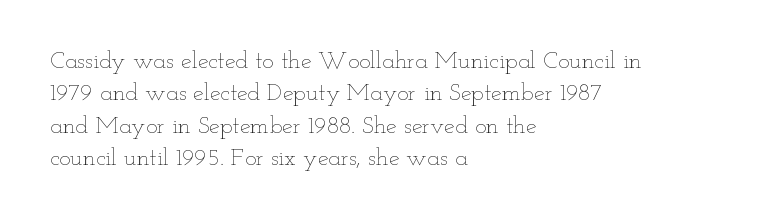
The typesetter chose a ragged-right arrangement here. In terms of letterspacing, this is plain default setting. Descenders hang freely into open space. A typesetter would call this leading conventional body-copy spacing. Stems and bowls with no extra thickness — not bold.
